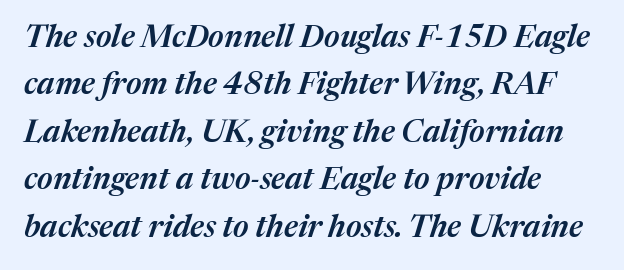
Q: Is the text bold? A: Semi-bold.
Q: Is the text italic (slanted)? A: Yes, it leans right by about 17 degrees.
Q: Is the text underlined? A: No.
Q: How is the paragraph aligned? A: Left-aligned.
Q: Is the spacing between letters normal or unusually wide? A: Normal.
Q: Is the spacing between lines tight, normal or loose? A: Normal.
Q: Width (condensed, normal, or wide)? A: Normal.
Q: Stroke contrast? A: Medium.
Q: x-height? A: Medium.
Q: Monospaced? A: No.
